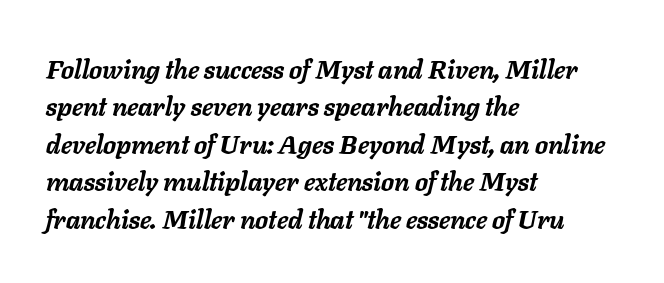
Plenty of ink on the page — the face is bold. The space between consecutive lines is moderate. Unmarked baselines from the first word to the last. The rendering anchors every line to the left-hand side.
